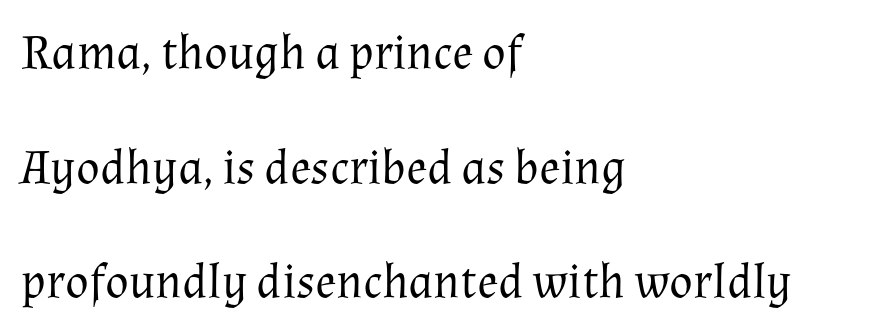
Q: Is the text bold? A: No.
Q: Is the text italic (slanted)? A: No, it is upright.
Q: Is the typeface a serif or a sans-serif typeface? A: Serif.
Q: Is the text underlined? A: No.
Q: How is the paragraph aligned? A: Left-aligned.
Q: Is the spacing between letters normal or unusually wide? A: Normal.
Q: Is the spacing between lines tight, normal or loose? A: Loose.
Q: Width (condensed, normal, or wide)? A: Normal.
Q: Stroke contrast? A: Medium.
Q: x-height? A: Medium.
Q: Monospaced? A: No.
